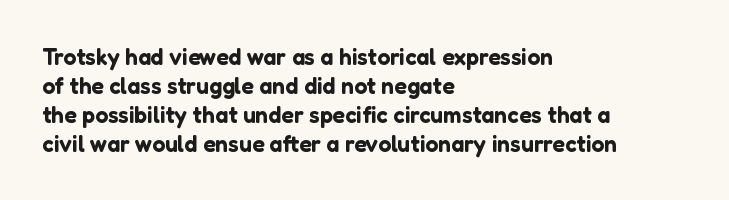
Posture: straight, roman, zero tilt. The passage shown is not underscored anywhere. The rendering anchors every line to the left-hand side. The gaps between neighbouring characters are ordinary and unremarkable.
